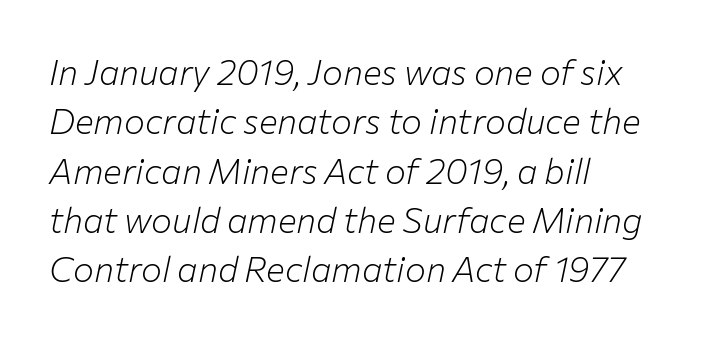
The image shows 35 px light type, italic (leaning right); set left-aligned, normal line spacing (1.41x), normal letter spacing, not underlined; low stroke contrast and a medium x-height.
